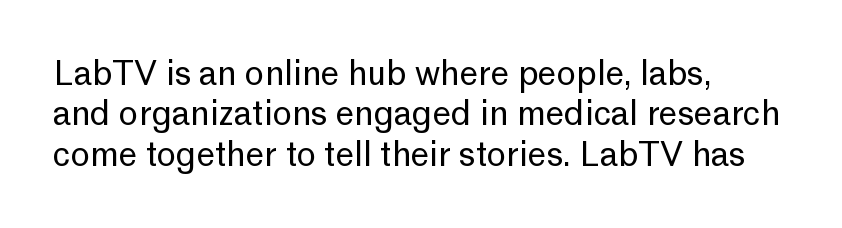
The image shows 33 px regular-weight sans-serif type, upright; set left-aligned, line spacing 1.22x, normal letter spacing, not underlined; low stroke contrast and a medium x-height.
